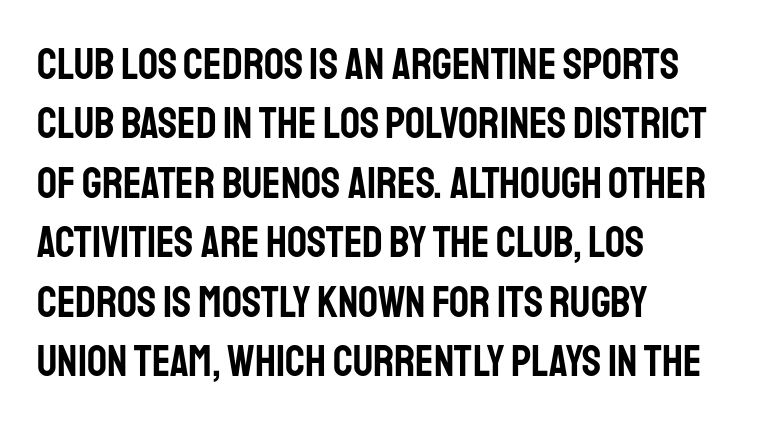
{"serif": "no", "italic": "no", "width": "condensed", "stroke_contrast": "low", "x_height": "large", "monospaced": "no", "underline": "no", "align": "left", "line_spacing": "normal", "line_spacing_ratio": 1.35, "letter_spacing": "normal", "letter_spacing_em": 0.0, "glyph_px": 44}
